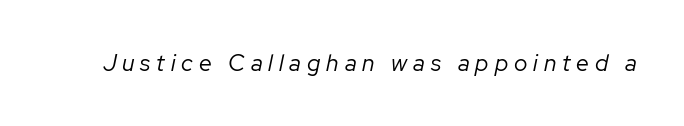
The image shows 23 px text type, italic (leaning right); set unusually wide letter spacing (+0.26 em), not underlined.
